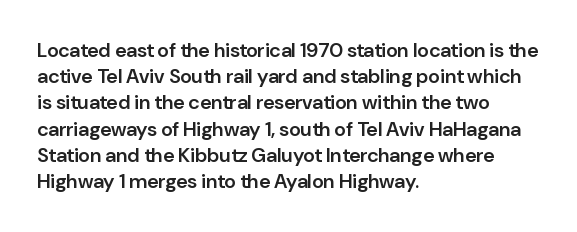
{"italic": "no", "bold": "semi", "underline": "no", "align": "left", "line_spacing": "normal", "line_spacing_ratio": 1.31, "letter_spacing": "normal", "letter_spacing_em": 0.0, "glyph_px": 20}
